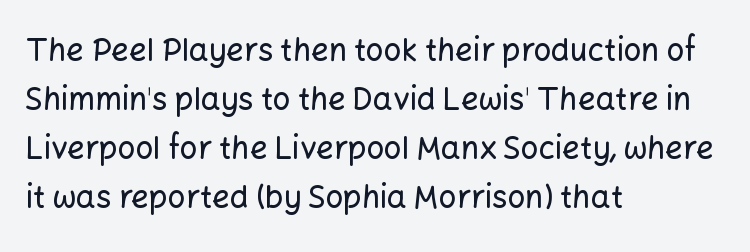
{"serif": "no", "italic": "no", "width": "normal", "stroke_contrast": "low", "x_height": "medium", "monospaced": "no", "underline": "no", "align": "left", "line_spacing": "normal", "line_spacing_ratio": 1.58, "letter_spacing": "normal", "letter_spacing_em": 0.0, "glyph_px": 31}
